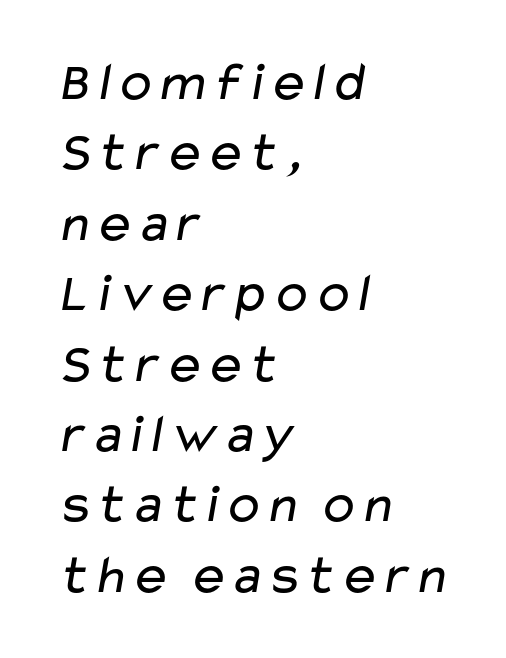
No heavy texture on the line: the type isn't bold. The rendering anchors every line to the left-hand side. Beneath every word, the page is bare. Think of a printed novel: that variable character pitch is what you see here. In terms of letterspacing, this is plain default setting. Regarding serifs, this sample does without them.
